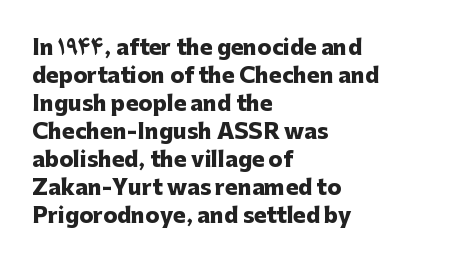
Style check: upright. Reading down the block, your eye returns to a fixed left position each line. This rendering leaves character spacing at its baseline value. Check under the words: just untouched page.
